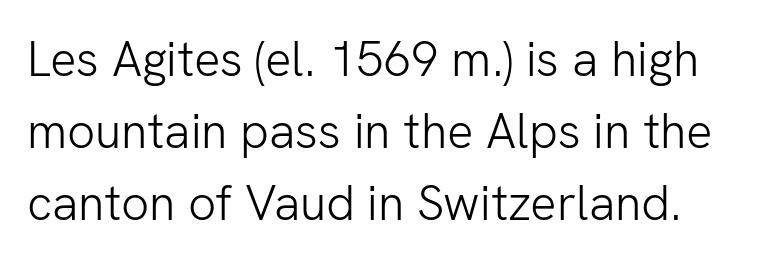
Q: Is the text bold? A: No.
Q: Is the text italic (slanted)? A: No, it is upright.
Q: Is the typeface a serif or a sans-serif typeface? A: Sans-serif.
Q: Is the text underlined? A: No.
Q: Is the spacing between letters normal or unusually wide? A: Normal.
Q: Is the spacing between lines tight, normal or loose? A: Normal.
Q: Width (condensed, normal, or wide)? A: Normal.
Q: Stroke contrast? A: Low.
Q: x-height? A: Medium.
Q: Monospaced? A: No.
